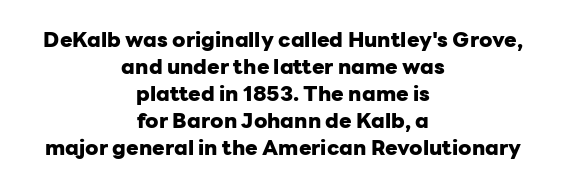
Whoever set this chose a conventional vertical rhythm. Anything drawn beneath the words? Only blank space. Students, this is bold: see how much ink each stroke carries. Italic? Not at all — the glyphs are vertical.
